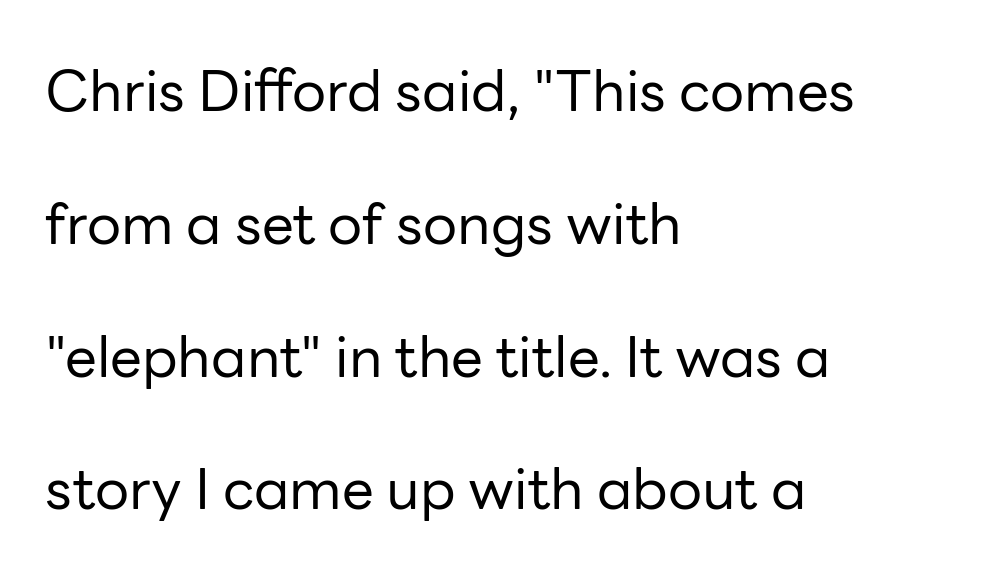
{"serif": "no", "italic": "no", "bold": "no", "weight": "regular", "width": "normal", "stroke_contrast": "low", "x_height": "medium", "monospaced": "no", "underline": "no", "align": "left", "line_spacing": "loose", "line_spacing_ratio": 2.33, "letter_spacing": "normal", "letter_spacing_em": 0.0, "glyph_px": 57}
